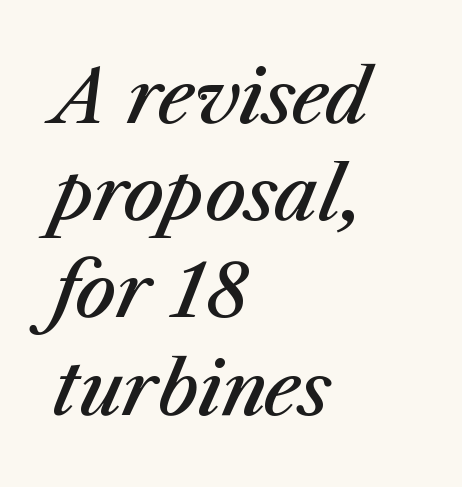
The image shows 72 px semibold type, italic (leaning right); set left-aligned, normal line spacing (1.35x), normal letter spacing, not underlined; medium stroke contrast and a medium x-height.
